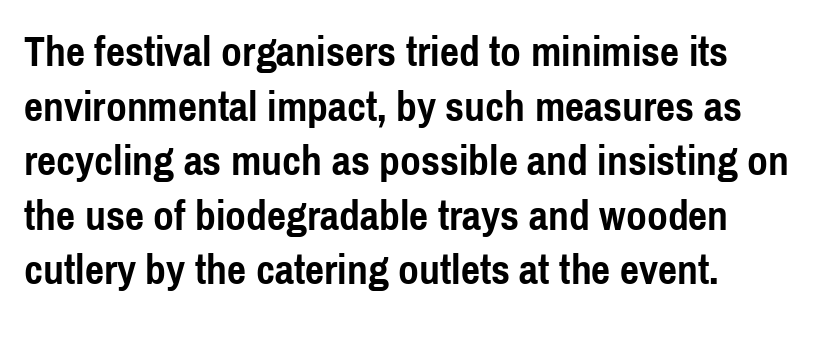
Summary of weight: heavy, a full bold. Nothing sits at the stroke ends, so this counts as sans-serif. Designer's note — italics off, roman on. Descender tails drop into unmarked territory.
